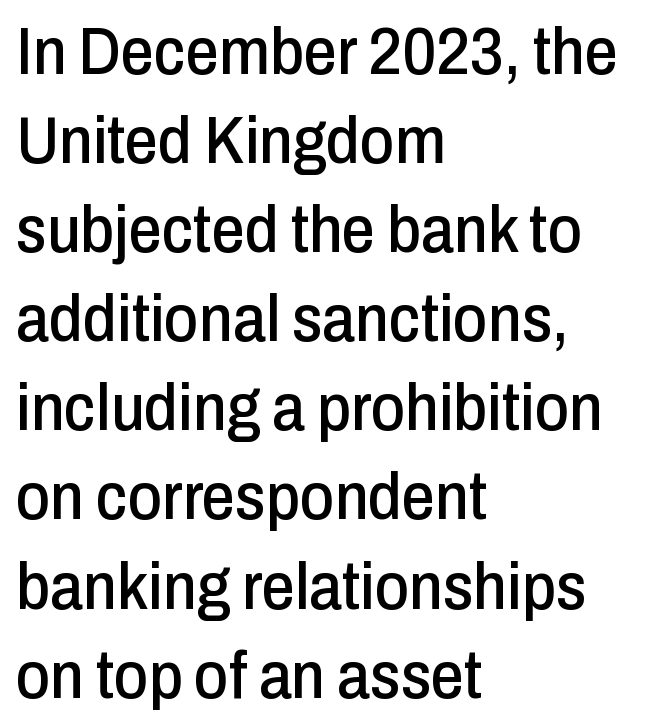
{"serif": "no", "italic": "no", "width": "condensed", "stroke_contrast": "low", "x_height": "medium", "monospaced": "no", "underline": "no", "align": "left", "line_spacing": "normal", "line_spacing_ratio": 1.35, "letter_spacing": "normal", "letter_spacing_em": 0.0, "glyph_px": 66}
